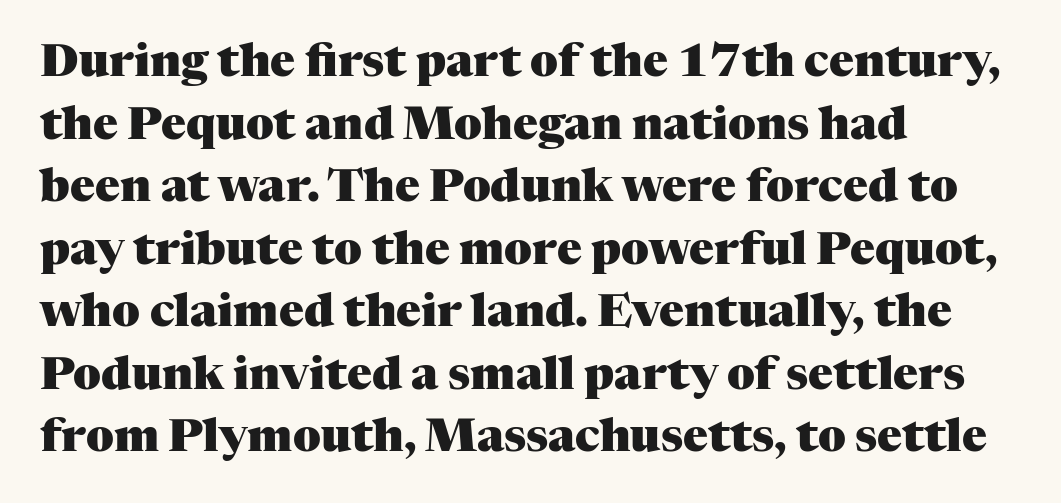
The image shows 46 px heavy serif type, upright; set left-aligned, normal line spacing (1.36x), normal letter spacing, not underlined; medium stroke contrast and a medium x-height.
